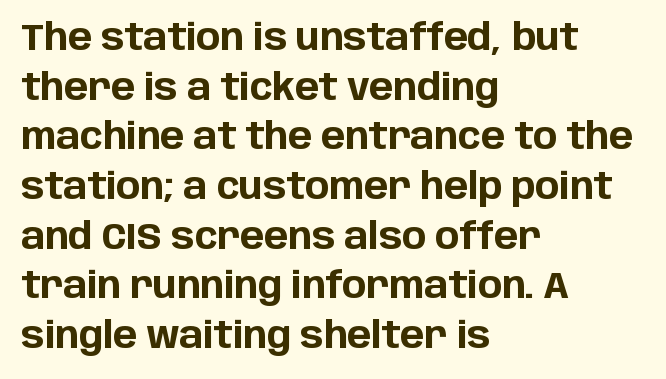
The image shows 36 px bold sans-serif type, upright; set left-aligned, normal line spacing (1.38x), normal letter spacing, not underlined; low stroke contrast and a large x-height.
